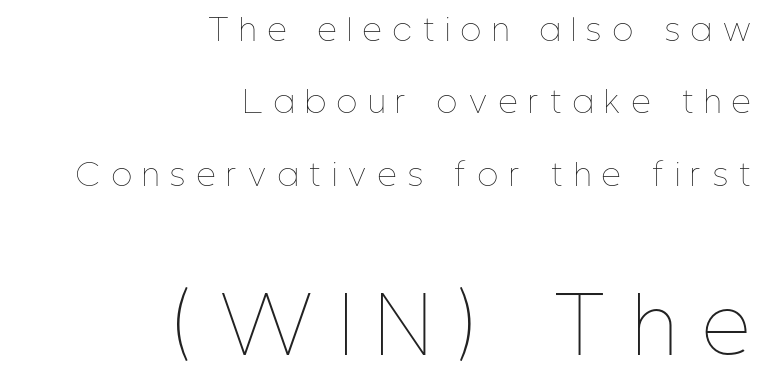
{"italic": "no", "bold": "no", "weight": "thin", "width": "condensed", "stroke_contrast": "low", "x_height": "medium", "monospaced": "no", "underline": "no", "align": "right", "line_spacing": "loose", "line_spacing_ratio": 2.41, "letter_spacing": "wide", "letter_spacing_em": 0.38, "larger_block": "second", "size_ratio": 2.5, "glyph_px": 75}
